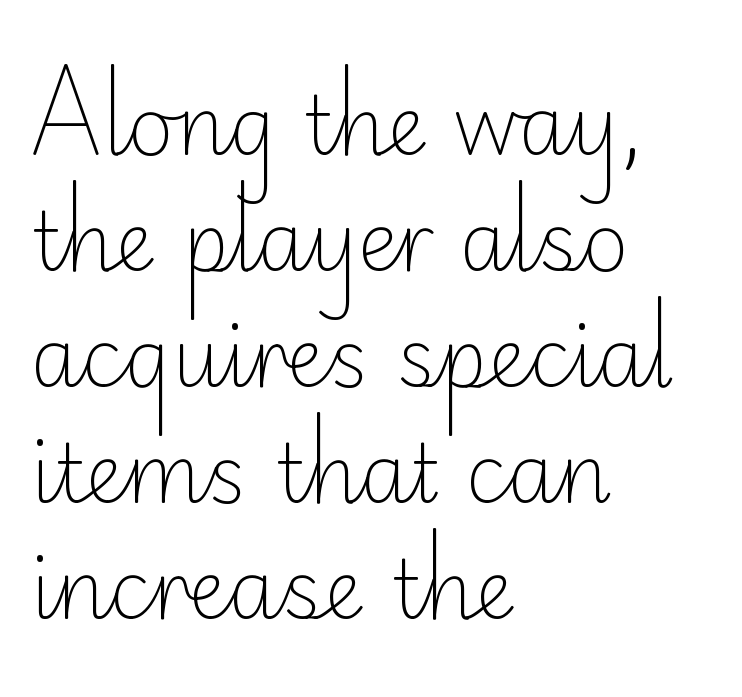
Spacing between characters is what you'd get straight out of the box. Interline gaps are of average width in this sample. Ascenders rise straight up at ninety degrees. The space directly below the letters is spotless. The letters advance in unequal steps, a hallmark of proportional type. The compositor pushed each line to the left boundary.
